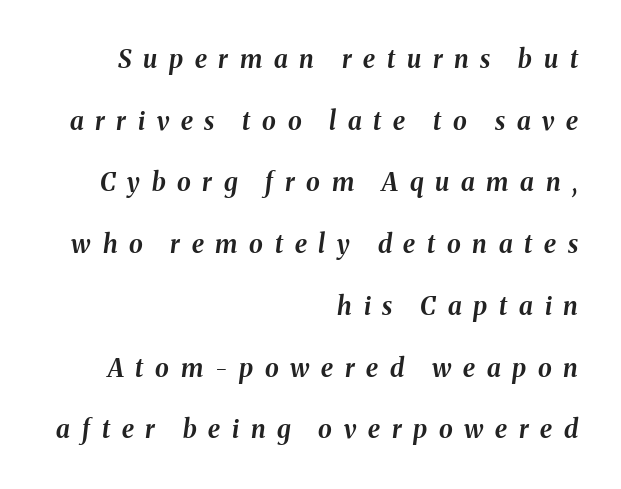
Q: Is the text bold? A: Yes.
Q: Is the text italic (slanted)? A: Yes, it leans right by about 8 degrees.
Q: Is the text underlined? A: No.
Q: How is the paragraph aligned? A: Right-aligned.
Q: Is the spacing between letters normal or unusually wide? A: Unusually wide.
Q: Is the spacing between lines tight, normal or loose? A: Loose.
